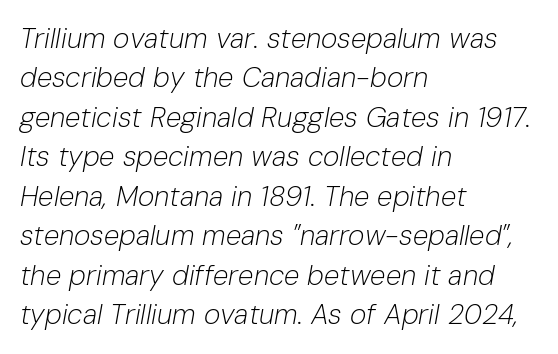
{"italic": "yes", "lean": "right", "slant_degrees": 10, "bold": "no", "weight": "light", "width": "normal", "stroke_contrast": "low", "x_height": "medium", "monospaced": "no", "underline": "no", "align": "left", "line_spacing": "normal", "line_spacing_ratio": 1.41, "letter_spacing": "normal", "letter_spacing_em": 0.0, "glyph_px": 28}
